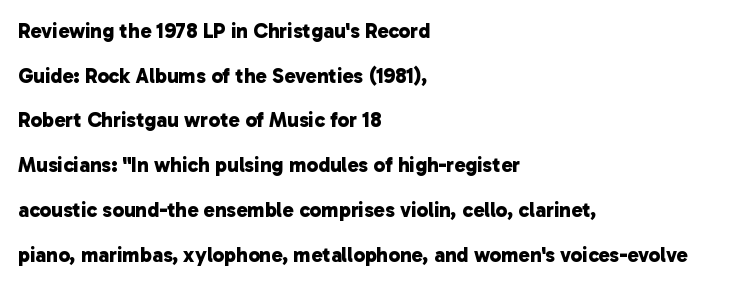
The image shows 21 px bold type; set left-aligned, loose line spacing (2.13x), normal letter spacing, not underlined.
